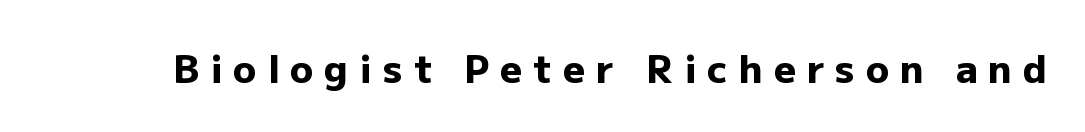
Clear beneath every line of the passage. Is this a fixed-width face? No — the glyphs have proportional, varying widths. Examine the stroke ends and you'll find no serifs. Tall strokes in this sample are plumb rather than angled. The rendering inserts visible extra space after every character. Caption: bold face, heavy strokes.
